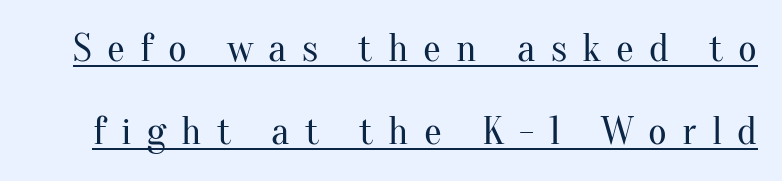
Q: Is the text bold? A: No.
Q: Is the text italic (slanted)? A: No, it is upright.
Q: Is the typeface a serif or a sans-serif typeface? A: Serif.
Q: Is the text underlined? A: Yes.
Q: Is the spacing between letters normal or unusually wide? A: Unusually wide.
Q: Is the spacing between lines tight, normal or loose? A: Loose.
Q: Width (condensed, normal, or wide)? A: Normal.
Q: Stroke contrast? A: Medium.
Q: x-height? A: Small.
Q: Monospaced? A: No.
